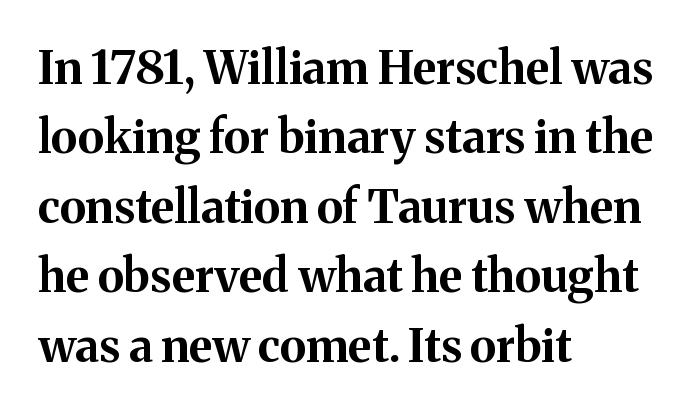
A bare baseline throughout the passage. These lines are set flush left with a ragged right edge. Vertical spacing — default. The face used here has the dense, thick strokes of a bold. These lines were composed using upright roman letters.
